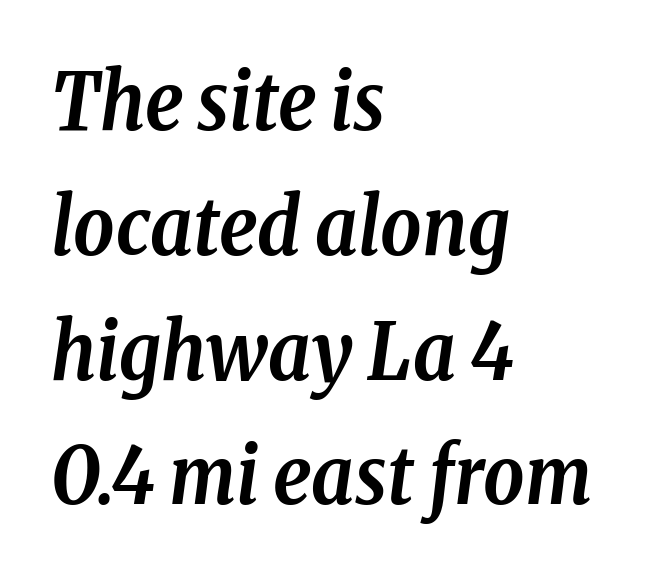
{"serif": "yes", "italic": "yes", "lean": "right", "slant_degrees": 8, "bold": "yes", "weight": "semibold", "width": "condensed", "stroke_contrast": "low", "x_height": "medium", "monospaced": "no", "underline": "no", "align": "left", "line_spacing": "normal", "line_spacing_ratio": 1.56, "letter_spacing": "normal", "letter_spacing_em": 0.0, "glyph_px": 80}
